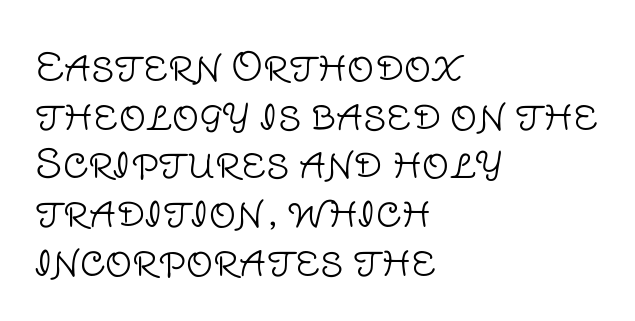
A bare baseline throughout the passage. Students, note that the glyphs here touch the page at normal intervals. You could not count columns in this text — the font is proportionally spaced. The face looks like a standard text weight, possibly lighter. The paragraph shown leans on its left margin.
